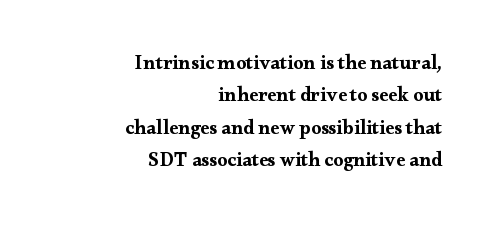
The image shows 20 px text type, upright; set right-aligned, normal line spacing (1.62x), normal letter spacing, not underlined.
